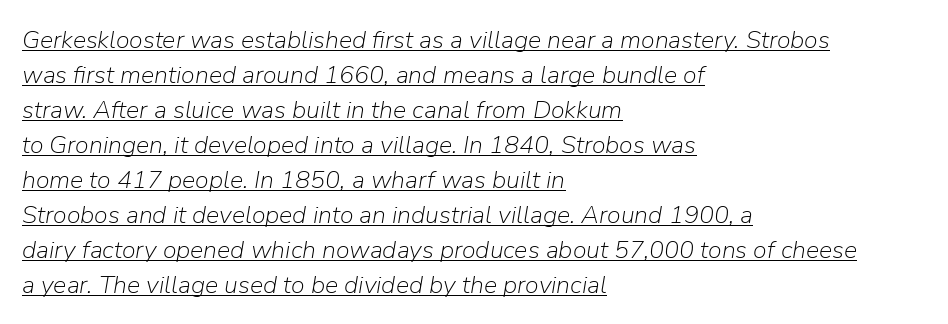
The image shows 25 px text type, italic (leaning right); set left-aligned, normal line spacing (1.4x), normal letter spacing, underlined.
